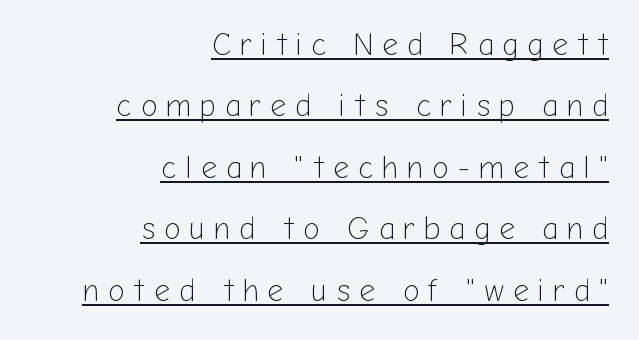
A typesetter would mark this as roman, not italic. The passage shown is typeset with a sans-serif family. The rag falls on the left side of this text block. Is the stroke heavy? The answer is a plain regular-or-lighter.
